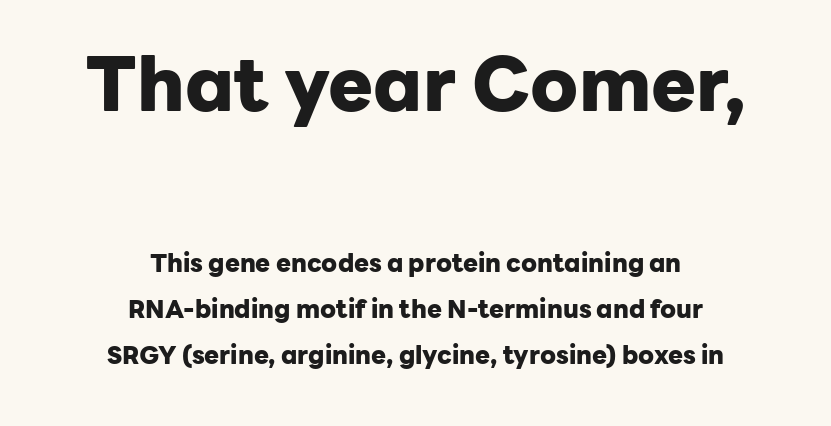
The image shows 75 px heavy sans-serif type, upright; set centered, line spacing 1.85x, normal letter spacing, not underlined; the first (top) block is 3.0x larger; low stroke contrast and a medium x-height.
